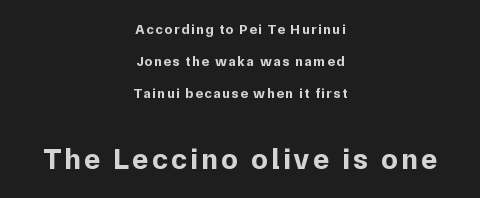
The image shows 30 px bold sans-serif type, upright; set centered, loose line spacing (2.28x), not underlined; the second (bottom) block is 2.14x larger; low stroke contrast and a medium x-height.
